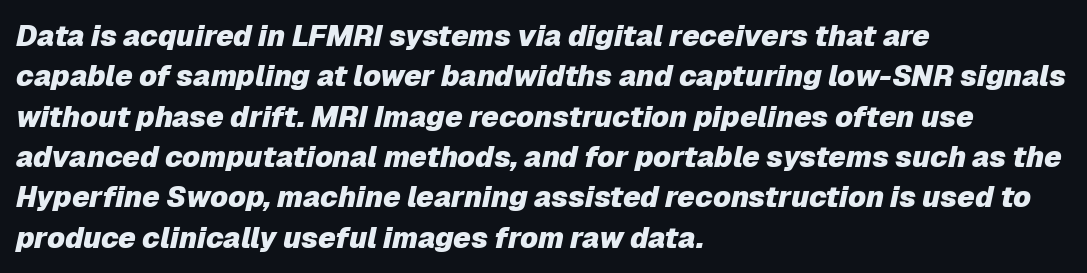
The glyphs have the mass of a bold cut. The passage shown leans; its letterforms are oblique. Honestly, the row spacing looks completely unremarkable. Horizontal alignment here is leftward, the default for most running prose. Nobody touched the tracking dial on this one.
